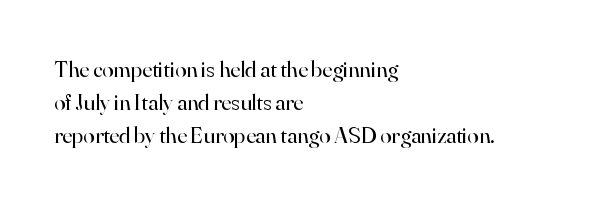
{"italic": "no", "bold": "no", "underline": "no", "align": "left", "line_spacing": "normal", "line_spacing_ratio": 1.44, "letter_spacing": "normal", "letter_spacing_em": 0.0, "glyph_px": 23}
